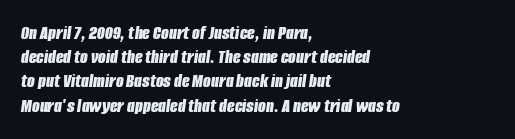
Q: Is the text bold? A: Yes.
Q: Is the text italic (slanted)? A: Yes, it leans right by about 8 degrees.
Q: Is the text underlined? A: No.
Q: How is the paragraph aligned? A: Left-aligned.
Q: Is the spacing between letters normal or unusually wide? A: Normal.
